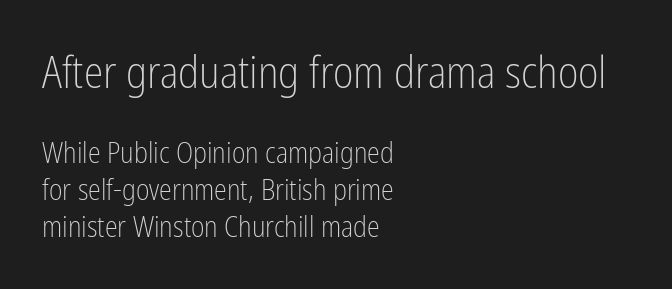
The image shows 44 px light, condensed sans-serif type, upright; set left-aligned, normal line spacing (1.27x), normal letter spacing, not underlined; the first (top) block is 1.52x larger; low stroke contrast and a medium x-height.
